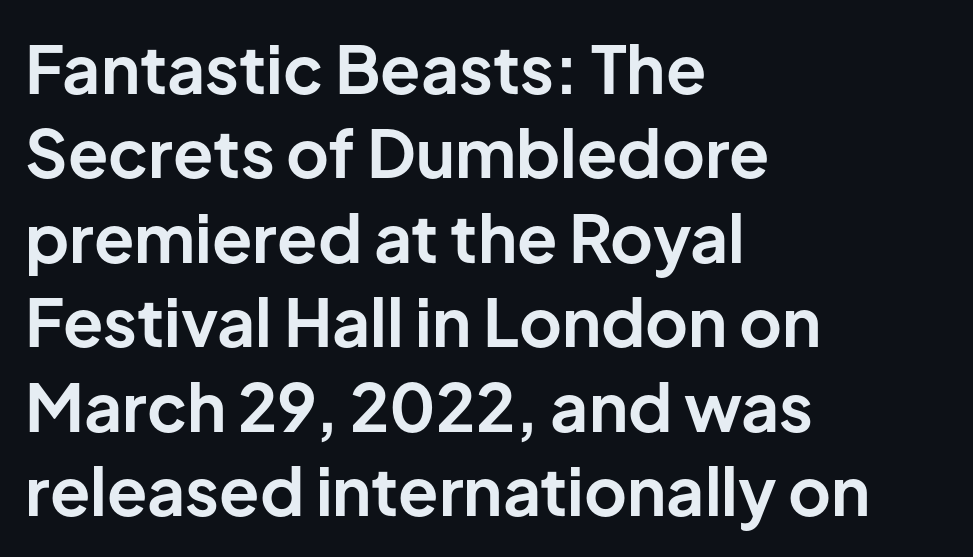
{"serif": "no", "italic": "no", "bold": "yes", "weight": "bold", "width": "normal", "stroke_contrast": "low", "x_height": "medium", "monospaced": "no", "underline": "no", "align": "left", "line_spacing": "normal", "line_spacing_ratio": 1.28, "letter_spacing": "normal", "letter_spacing_em": 0.0, "glyph_px": 66}
